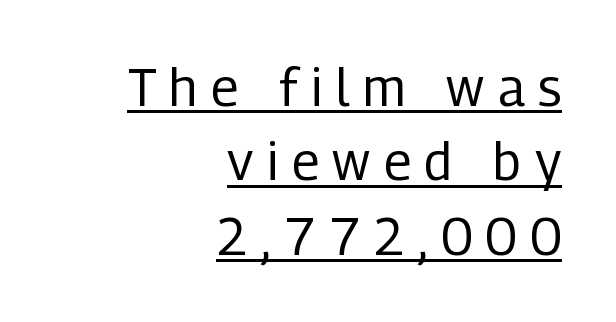
Q: Is the text bold? A: No.
Q: Is the text italic (slanted)? A: No, it is upright.
Q: Is the typeface a serif or a sans-serif typeface? A: Sans-serif.
Q: Is the text underlined? A: Yes.
Q: How is the paragraph aligned? A: Right-aligned.
Q: Is the spacing between letters normal or unusually wide? A: Unusually wide.
Q: Is the spacing between lines tight, normal or loose? A: Normal.
Q: Width (condensed, normal, or wide)? A: Condensed.
Q: Stroke contrast? A: Low.
Q: x-height? A: Medium.
Q: Monospaced? A: No.
